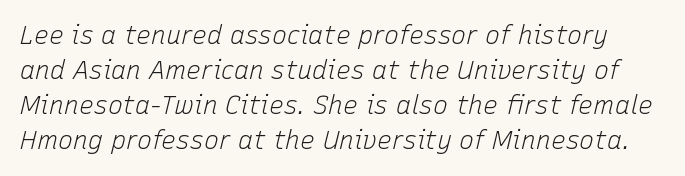
Q: Is the text bold? A: No.
Q: Is the text italic (slanted)? A: Yes, it leans right by about 15 degrees.
Q: Is the text underlined? A: No.
Q: Is the spacing between letters normal or unusually wide? A: Normal.
Q: Is the spacing between lines tight, normal or loose? A: Normal.
